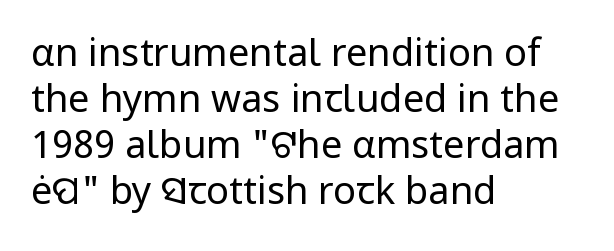
Is this a fixed-width face? No — the glyphs have proportional, varying widths. This sample is left-justified, so line endings fall wherever the words run out. Designer's note — italics off, roman on. A clean baseline with only descenders dipping below it. Compared with typical body copy, the letter spacing here is the same.
